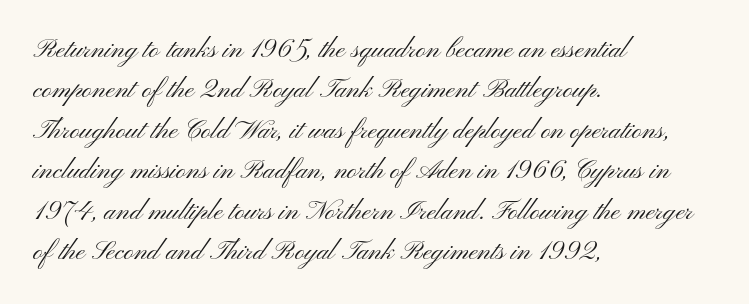
The passage shown stacks its lines at a standard gap. Students, note that the glyphs here touch the page at normal intervals. This reads as an unemphasized weight, regular at the heaviest. Typeset ragged right — the left edge is the straight one.
